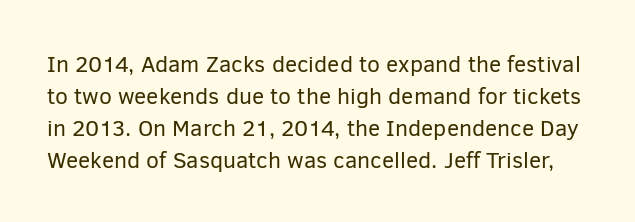
Q: Is the text bold? A: No.
Q: Is the text italic (slanted)? A: No, it is upright.
Q: Is the text underlined? A: No.
Q: Is the spacing between letters normal or unusually wide? A: Normal.
Q: Is the spacing between lines tight, normal or loose? A: Normal.
